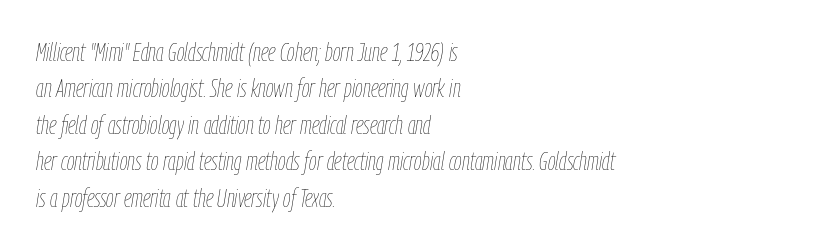
The image shows 25 px text type, italic (leaning right); set left-aligned, normal line spacing (1.46x), normal letter spacing, not underlined.
